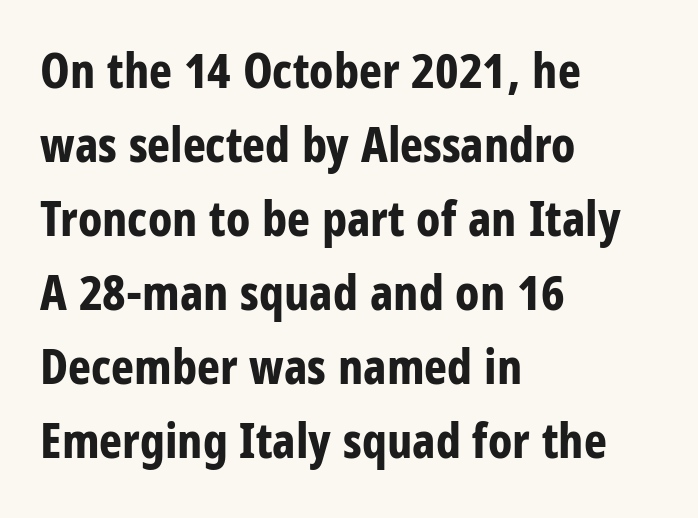
Q: Is the text bold? A: Yes.
Q: Is the text italic (slanted)? A: No, it is upright.
Q: Is the typeface a serif or a sans-serif typeface? A: Sans-serif.
Q: Is the text underlined? A: No.
Q: How is the paragraph aligned? A: Left-aligned.
Q: Is the spacing between letters normal or unusually wide? A: Normal.
Q: Is the spacing between lines tight, normal or loose? A: Normal.
Q: Width (condensed, normal, or wide)? A: Condensed.
Q: Stroke contrast? A: Low.
Q: x-height? A: Large.
Q: Monospaced? A: No.
